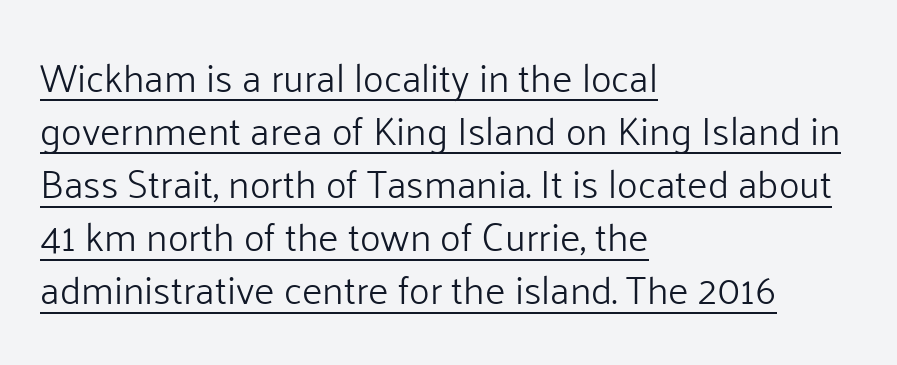
Q: Is the text bold? A: No.
Q: Is the text italic (slanted)? A: No, it is upright.
Q: Is the typeface a serif or a sans-serif typeface? A: Sans-serif.
Q: Is the text underlined? A: Yes.
Q: How is the paragraph aligned? A: Left-aligned.
Q: Is the spacing between letters normal or unusually wide? A: Normal.
Q: Is the spacing between lines tight, normal or loose? A: Normal.
Q: Width (condensed, normal, or wide)? A: Normal.
Q: Stroke contrast? A: Low.
Q: x-height? A: Medium.
Q: Monospaced? A: No.
